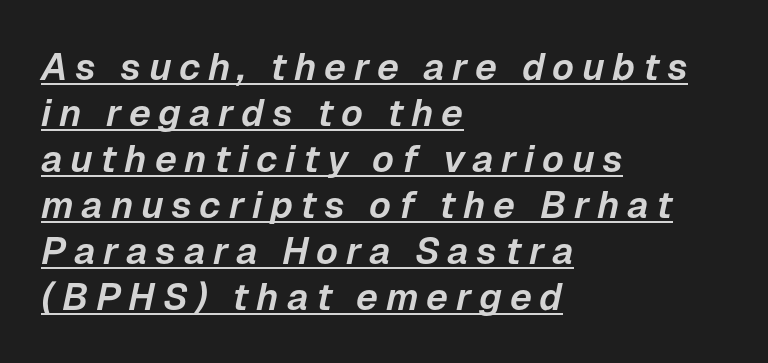
The image shows 38 px text type, italic (leaning right); set left-aligned, line spacing 1.21x, unusually wide letter spacing (+0.2 em), underlined; low stroke contrast and a medium x-height.
